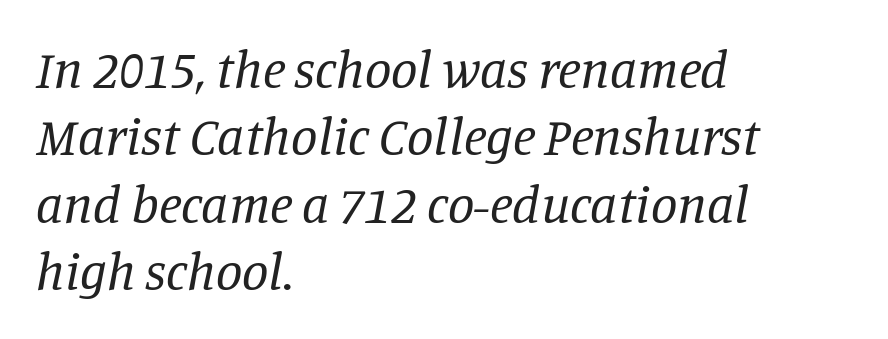
Q: Is the text bold? A: No.
Q: Is the text italic (slanted)? A: Yes, it leans right by about 11 degrees.
Q: Is the typeface a serif or a sans-serif typeface? A: Serif.
Q: Is the text underlined? A: No.
Q: How is the paragraph aligned? A: Left-aligned.
Q: Is the spacing between letters normal or unusually wide? A: Normal.
Q: Is the spacing between lines tight, normal or loose? A: Normal.
Q: Width (condensed, normal, or wide)? A: Normal.
Q: Stroke contrast? A: Low.
Q: x-height? A: Large.
Q: Monospaced? A: No.
